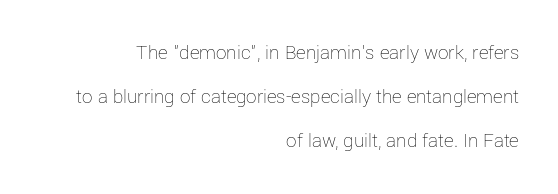
Q: Is the text bold? A: No.
Q: Is the text italic (slanted)? A: No, it is upright.
Q: Is the text underlined? A: No.
Q: How is the paragraph aligned? A: Right-aligned.
Q: Is the spacing between letters normal or unusually wide? A: Normal.
Q: Is the spacing between lines tight, normal or loose? A: Loose.
